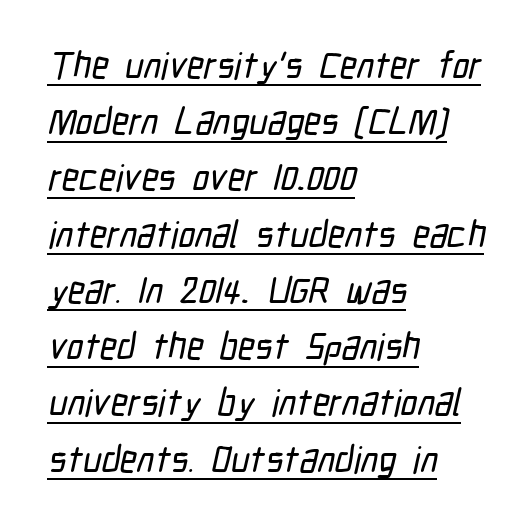
Is the block centered? No — it sits flush against the left margin. Here the designer chose a conventional face with non-uniform glyph widths. The lettering is marked with a stroke running underneath it. These lines sit exactly where default settings would place them. Font category for this specimen: sans-serif. The letters sit at their default tracking, neither squeezed nor spread.
